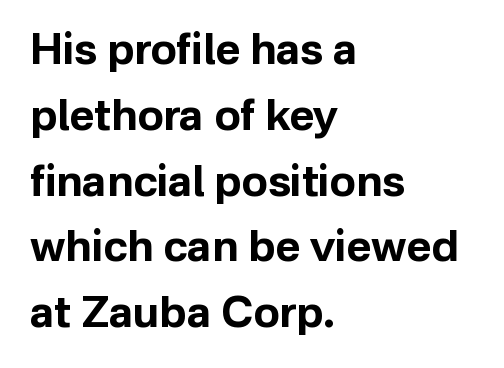
Style check: upright. Letter spacing: default. Descender tails drop into unmarked territory. Grotesque or geometric, the face here clearly has no serifs.
